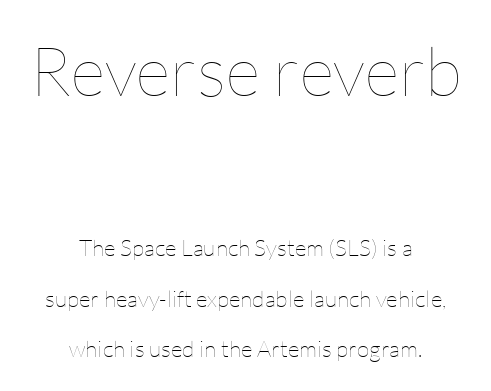
Q: Is the text bold? A: No.
Q: Is the text italic (slanted)? A: No, it is upright.
Q: Is the text underlined? A: No.
Q: How is the paragraph aligned? A: Centered.
Q: Is the spacing between letters normal or unusually wide? A: Normal.
Q: Is the spacing between lines tight, normal or loose? A: Loose.
Q: Which block of text is set in a larger size, the first (top) or the second (bottom)? A: The first (top) one.
Q: Width (condensed, normal, or wide)? A: Normal.
Q: Stroke contrast? A: Low.
Q: x-height? A: Medium.
Q: Monospaced? A: No.
